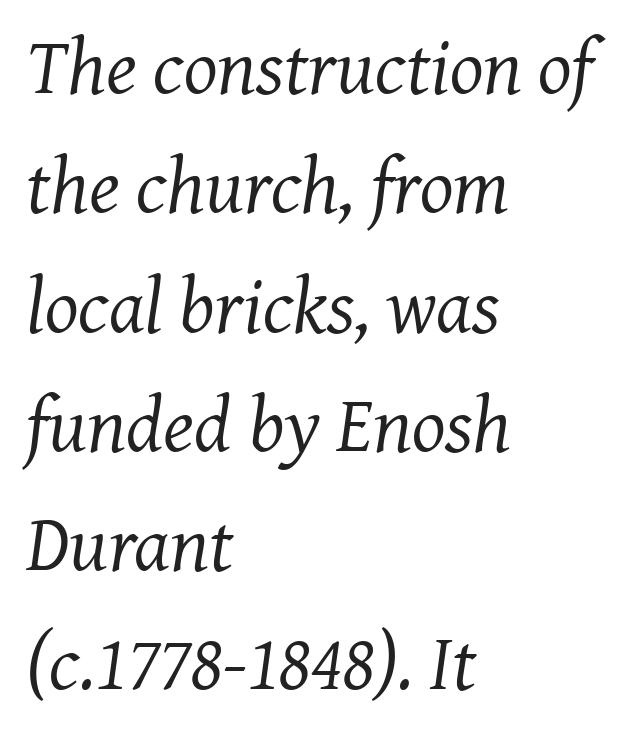
This rendering features lettering with no underline. This rendering employs a face with finishing strokes, i.e., a serif. No extra tracking has been applied to these lines. In terms of posture, this sample is oblique. Each line starts at the same left margin while the right side varies. The characters are drawn with everyday or finer stroke widths.
